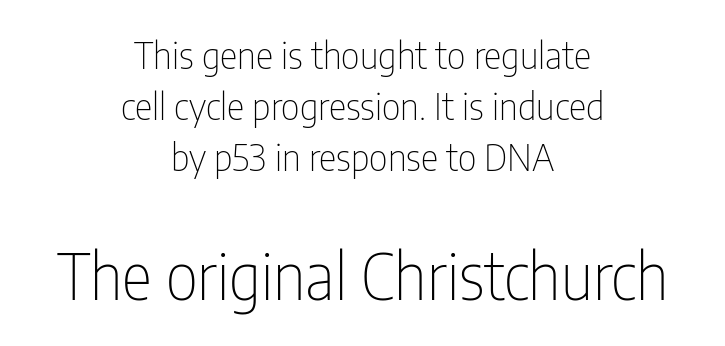
{"serif": "no", "italic": "no", "bold": "no", "weight": "thin", "width": "condensed", "stroke_contrast": "low", "x_height": "medium", "monospaced": "no", "underline": "no", "align": "center", "line_spacing": "normal", "line_spacing_ratio": 1.38, "letter_spacing": "normal", "letter_spacing_em": 0.0, "larger_block": "second", "size_ratio": 1.73, "glyph_px": 64}
